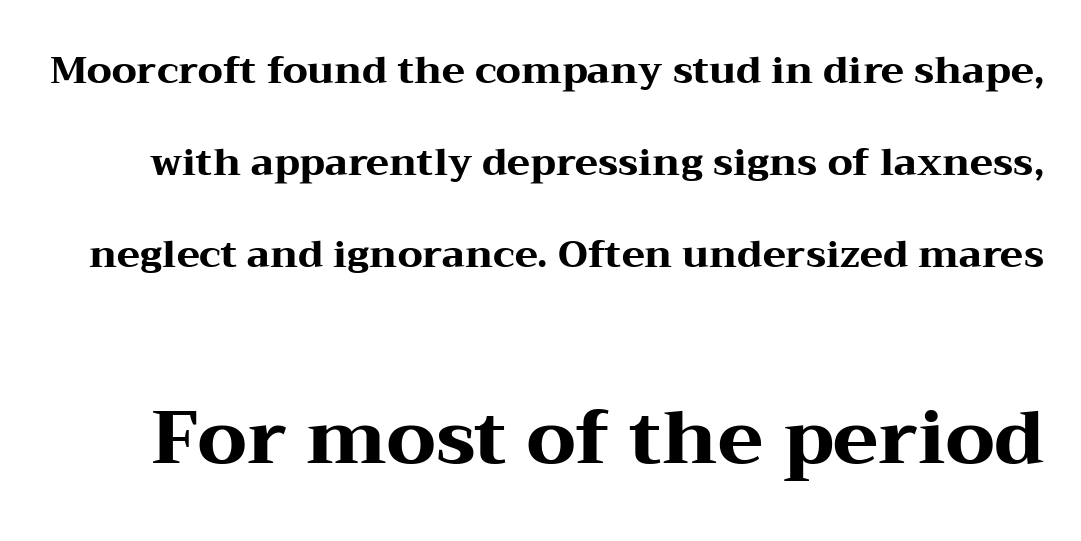
The image shows 75 px heavy, wide serif type, upright; set loose line spacing (2.42x), normal letter spacing, not underlined; the second (bottom) block is 1.97x larger; medium stroke contrast and a medium x-height.
